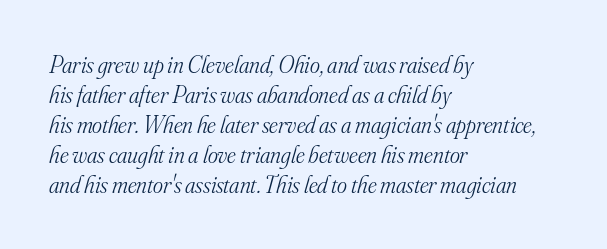
The image shows 24 px text type, italic (leaning right); set left-aligned, normal line spacing (1.25x), normal letter spacing, not underlined.
